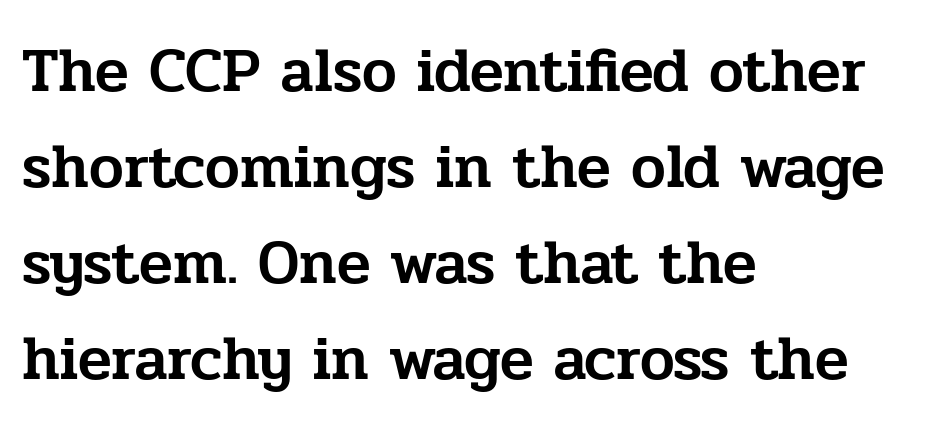
{"serif": "yes", "italic": "no", "width": "normal", "stroke_contrast": "low", "x_height": "medium", "monospaced": "no", "underline": "no", "align": "left", "line_spacing": "normal", "line_spacing_ratio": 1.55, "letter_spacing": "normal", "letter_spacing_em": 0.0, "glyph_px": 62}
